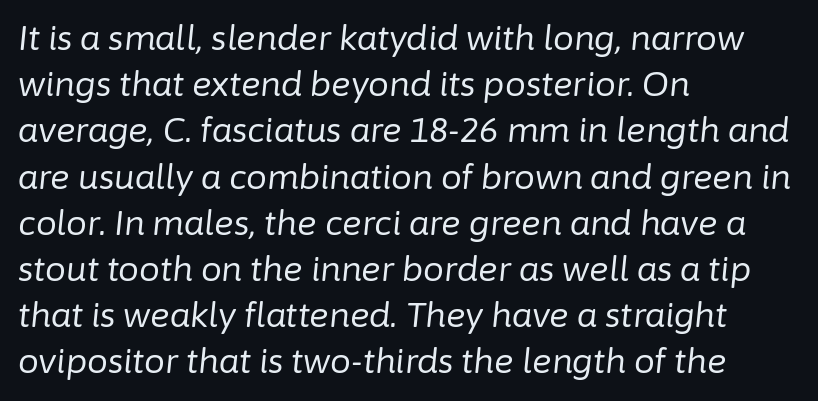
Q: Is the text bold? A: No.
Q: Is the text italic (slanted)? A: Yes, it leans right by about 6 degrees.
Q: Is the text underlined? A: No.
Q: How is the paragraph aligned? A: Left-aligned.
Q: Is the spacing between letters normal or unusually wide? A: Normal.
Q: Is the spacing between lines tight, normal or loose? A: Normal.
Q: Width (condensed, normal, or wide)? A: Normal.
Q: Stroke contrast? A: Low.
Q: x-height? A: Medium.
Q: Monospaced? A: No.
